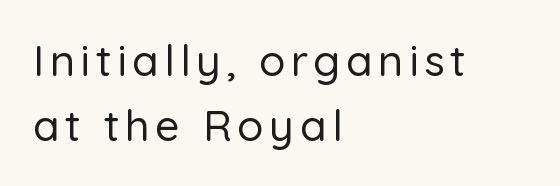
The image shows 43 px sans-serif type, upright; set left-aligned, normal line spacing (1.52x), not underlined; low stroke contrast and a medium x-height.
